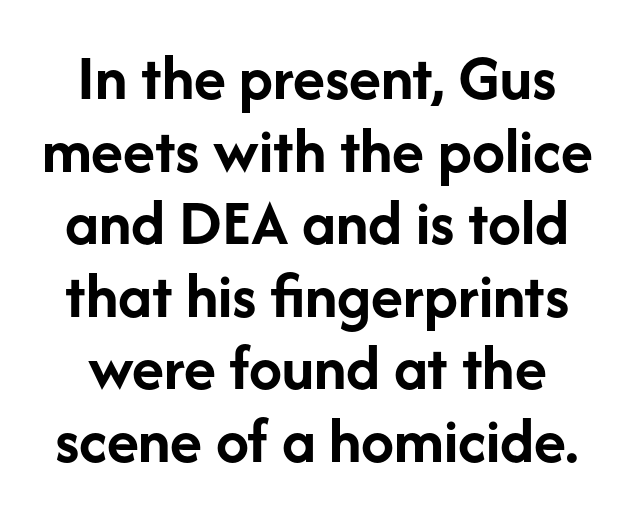
{"serif": "no", "italic": "no", "bold": "yes", "weight": "semibold", "width": "normal", "stroke_contrast": "low", "x_height": "medium", "monospaced": "no", "underline": "no", "align": "center", "line_spacing": "tight", "line_spacing_ratio": 1.1, "letter_spacing": "normal", "letter_spacing_em": 0.0, "glyph_px": 66}
